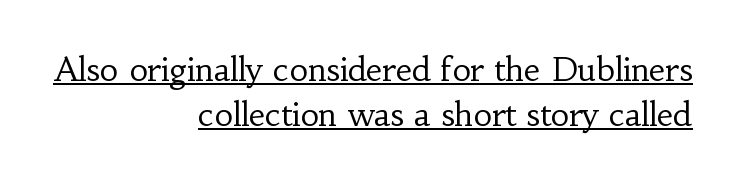
The image shows 32 px regular-weight serif type, upright; set right-aligned, normal line spacing (1.42x), normal letter spacing, underlined; low stroke contrast and a small x-height.
